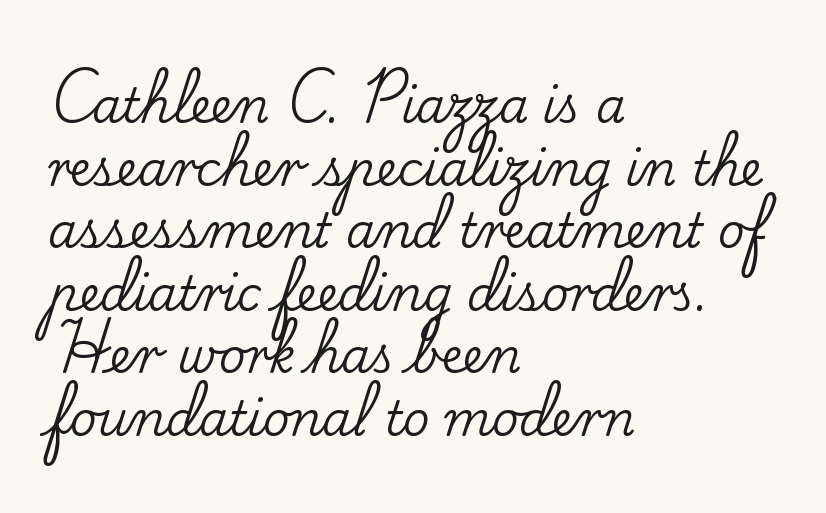
Notice how the passage keeps a crisp vertical edge on the left only. Quick note: underline off. A typesetter would call this proportional, since set widths differ per character. The designer left line spacing at the default. The letters carry serifs — small finishing strokes at the ends of their stems.
